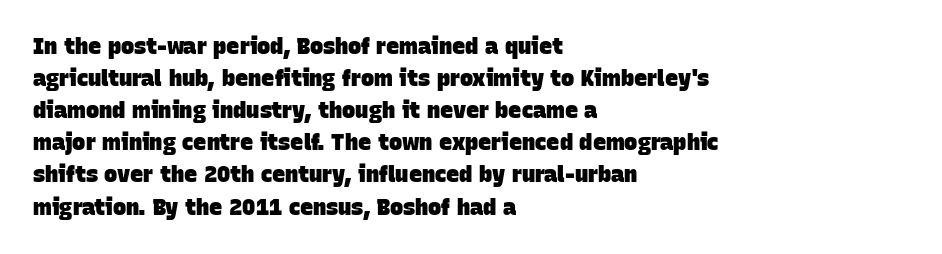
The image shows 22 px bold type; set left-aligned, normal line spacing (1.46x), normal letter spacing, not underlined.
